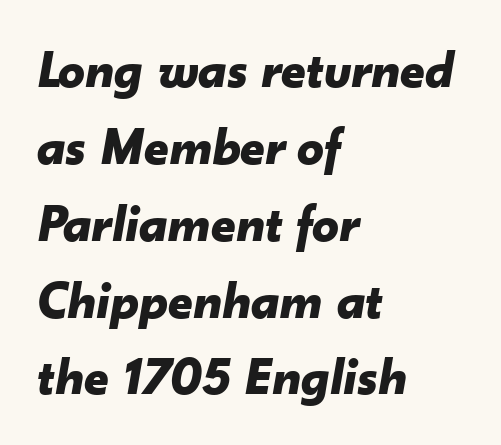
The image shows 53 px bold type, italic (leaning right); set left-aligned, normal line spacing (1.45x), normal letter spacing, not underlined; low stroke contrast and a small x-height.
